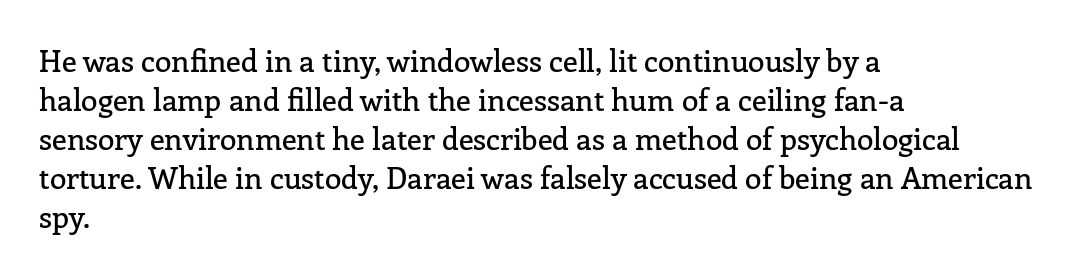
If you drew a ruler down the left edge, every line would touch it. Character widths vary here, with narrow letters taking less room than wide ones. The strip under each line holds only bare page. Vertical strokes here are truly vertical.
